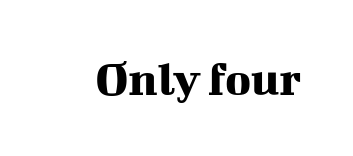
Varying glyph widths throughout — classic text-font behaviour. Little horizontal feet cap the strokes, marking this as serif type. The strip under each line holds only bare page. Do the letters lean? They stand straight. The letterforms sit shoulder to shoulder at normal distance.
